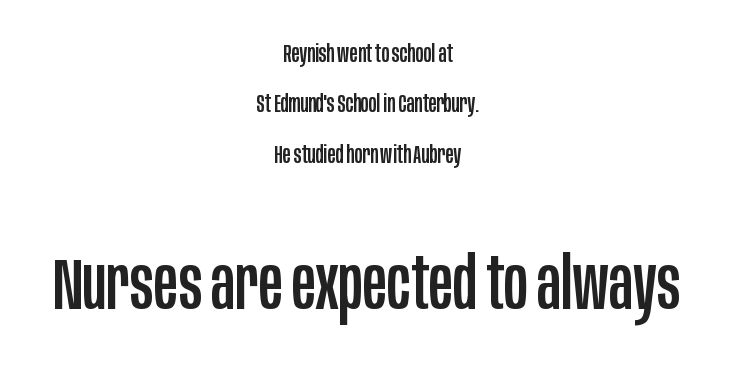
The image shows 72 px condensed sans-serif type, upright; set centered, loose line spacing (2.1x), normal letter spacing, not underlined; the second (bottom) block is 3.0x larger; low stroke contrast and a large x-height.
